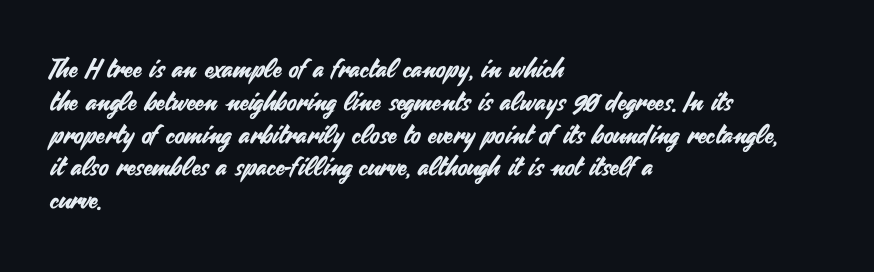
Each new line begins a customary step beneath the previous one. The passage shown is not underscored anywhere. Casual observation: everything's shoved over to the left.
